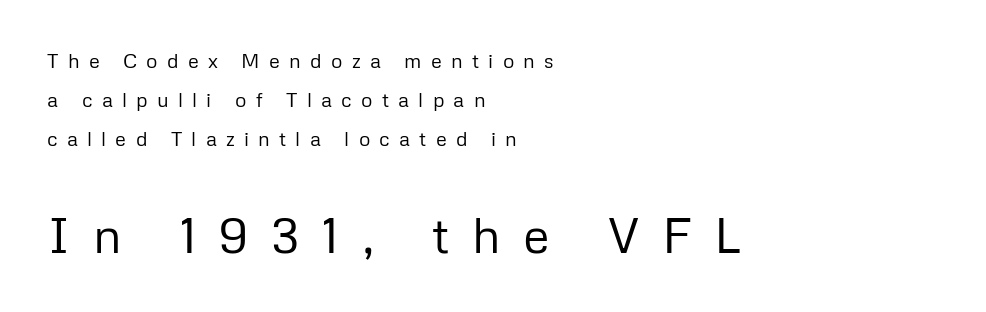
The image shows 49 px regular-weight sans-serif type, upright; set left-aligned, loose line spacing (1.95x), unusually wide letter spacing (+0.46 em), not underlined; the second (bottom) block is 2.45x larger; low stroke contrast and a medium x-height.
